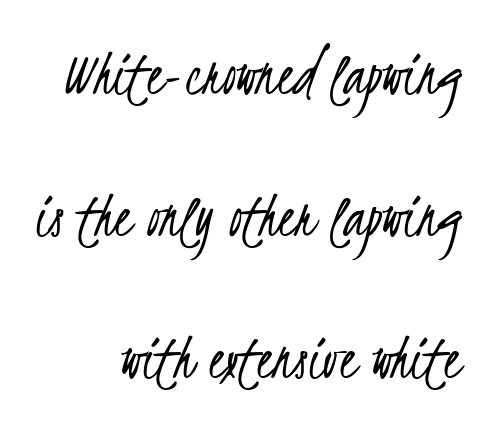
Q: Is the text bold? A: No.
Q: Is the typeface a serif or a sans-serif typeface? A: Sans-serif.
Q: Is the text underlined? A: No.
Q: How is the paragraph aligned? A: Right-aligned.
Q: Is the spacing between letters normal or unusually wide? A: Normal.
Q: Is the spacing between lines tight, normal or loose? A: Loose.
Q: Width (condensed, normal, or wide)? A: Condensed.
Q: Stroke contrast? A: Low.
Q: x-height? A: Small.
Q: Monospaced? A: No.
